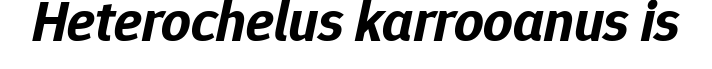
{"italic": "yes", "lean": "right", "slant_degrees": 12, "bold": "yes", "weight": "bold", "width": "normal", "stroke_contrast": "low", "x_height": "medium", "monospaced": "no", "underline": "no", "letter_spacing": "normal", "letter_spacing_em": 0.0, "glyph_px": 58}
